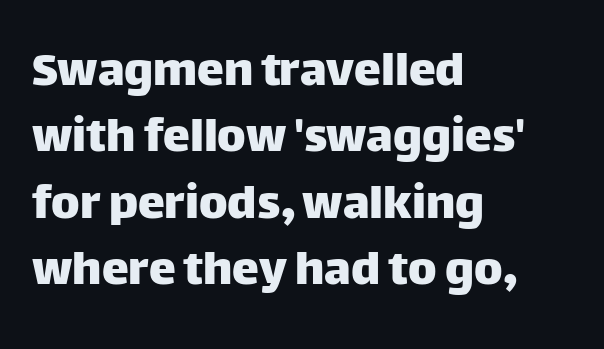
Do the letters lean? They stand straight. The horizontal fit of the characters is conventional and even. Underline: absent. The passage shown is typed in a proportional face where columns would drift. A classic flush-left, rag-right setting is used for this passage. Nope, no serifs anywhere on these letters.
